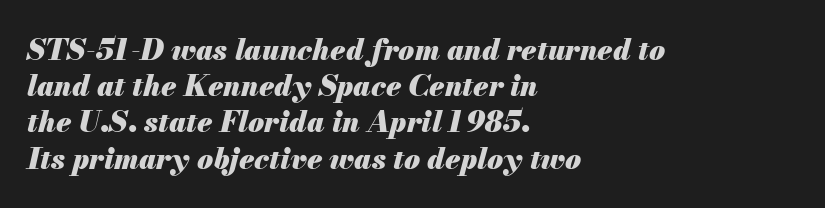
The image shows 29 px heavy type, italic (leaning right); set left-aligned, normal line spacing (1.25x), normal letter spacing, not underlined; medium stroke contrast and a small x-height.
